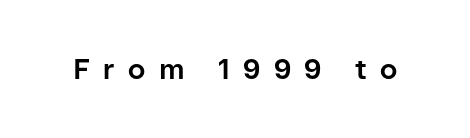
Beneath every word, the page is bare. How are the letters spaced? Widely, with obvious added tracking. Here the designer chose a conventional face with non-uniform glyph widths. Italic: no, the glyphs are upright roman. No feet cap the strokes, marking this as sans-serif type.
